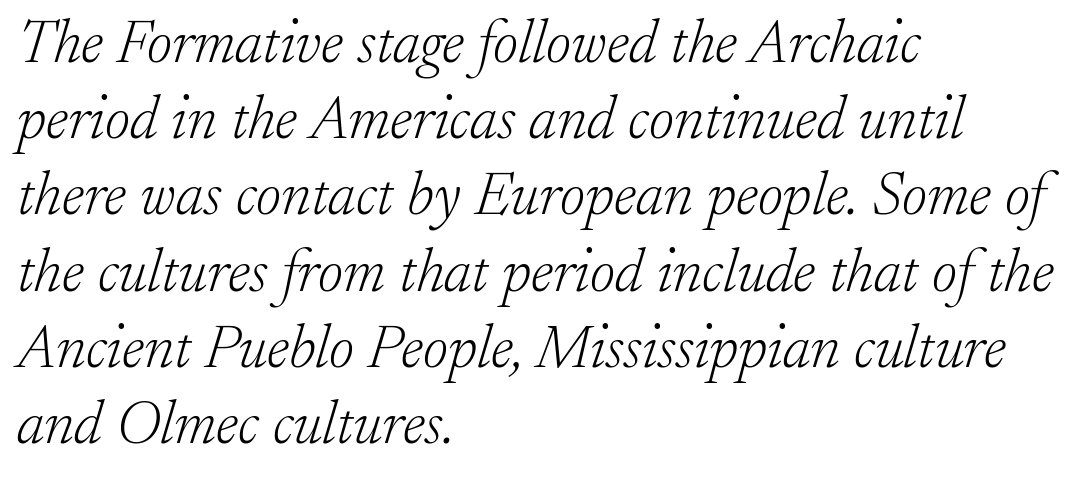
The image shows 61 px light serif type, italic (leaning right); set left-aligned, normal line spacing (1.25x), normal letter spacing, not underlined; low stroke contrast and a small x-height.
